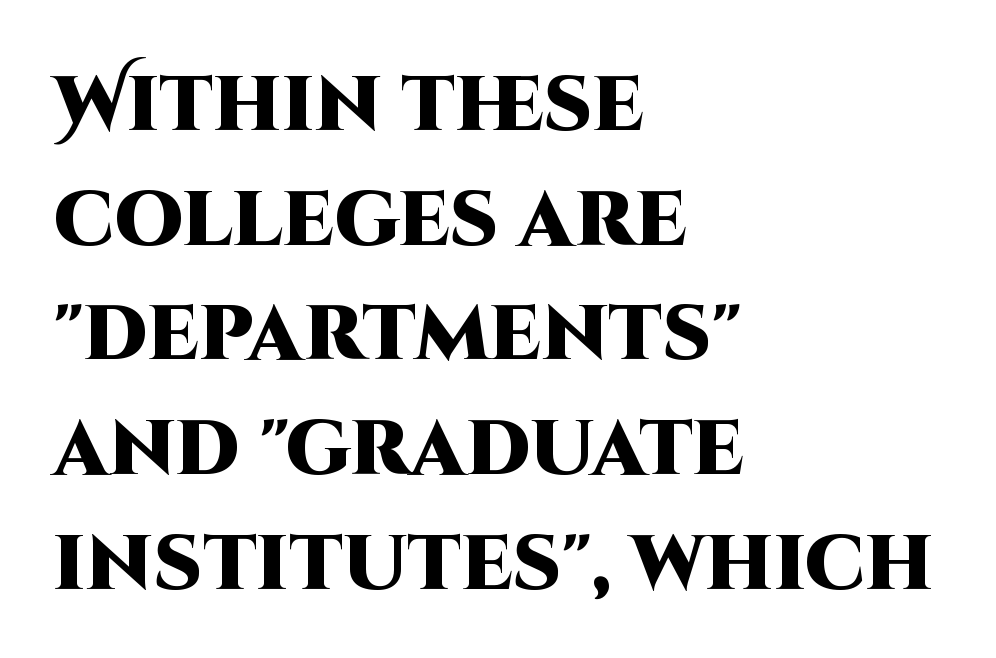
Italic? Not at all — the glyphs are vertical. This rendering employs a face without finishing strokes, i.e., a sans-serif. Each letter keeps its own natural width here, so spacing adapts to shape. Is the type bold? Yes — the strokes are clearly thick and heavy.
